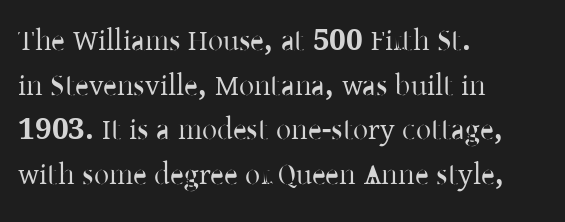
The image shows 30 px serif type, upright; set left-aligned, normal line spacing (1.49x), normal letter spacing, not underlined; low stroke contrast and a medium x-height.
